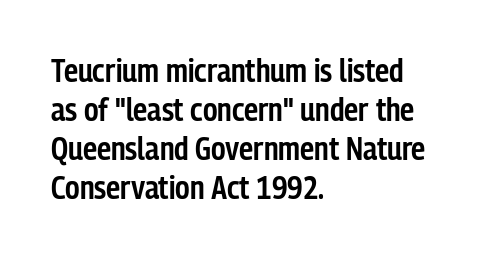
The image shows 32 px semibold, condensed sans-serif type, upright; set left-aligned, line spacing 1.22x, normal letter spacing, not underlined; low stroke contrast and a medium x-height.
